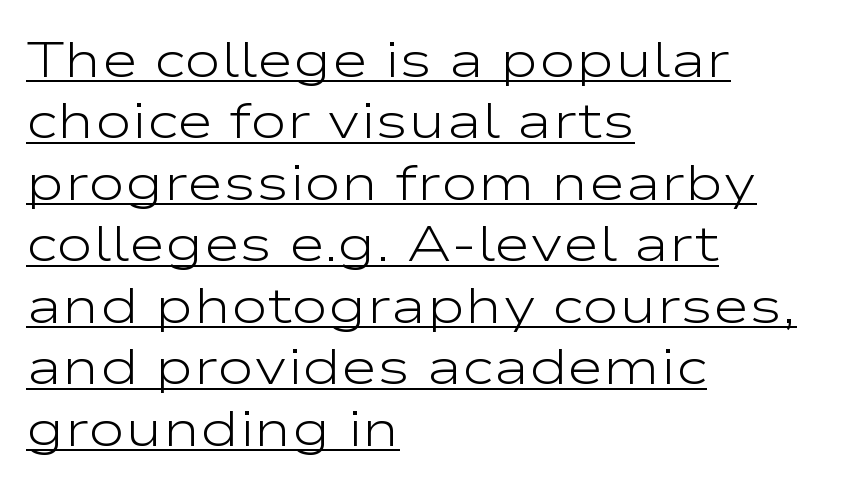
Q: Is the text bold? A: No.
Q: Is the text italic (slanted)? A: No, it is upright.
Q: Is the typeface a serif or a sans-serif typeface? A: Sans-serif.
Q: Is the text underlined? A: Yes.
Q: How is the paragraph aligned? A: Left-aligned.
Q: Is the spacing between letters normal or unusually wide? A: Normal.
Q: Width (condensed, normal, or wide)? A: Wide.
Q: Stroke contrast? A: Low.
Q: x-height? A: Medium.
Q: Monospaced? A: No.
